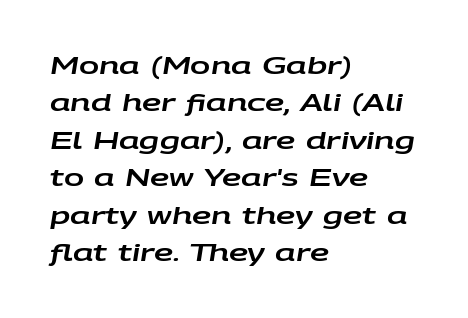
The image shows 24 px text type, italic (leaning right); set left-aligned, normal line spacing (1.56x), normal letter spacing, not underlined.
